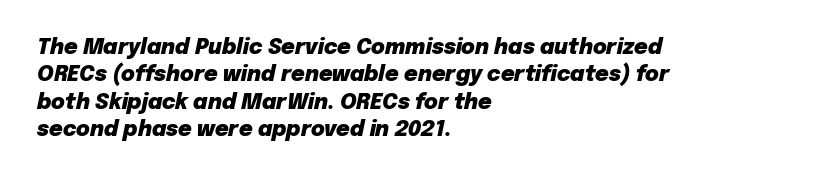
Chunky letters — that's bold for sure. A bare baseline throughout the passage. Every character sits at an angle, as italics do. The rag falls on the right side of this text block. Default kerning and tracking; the words read as compact shapes.
